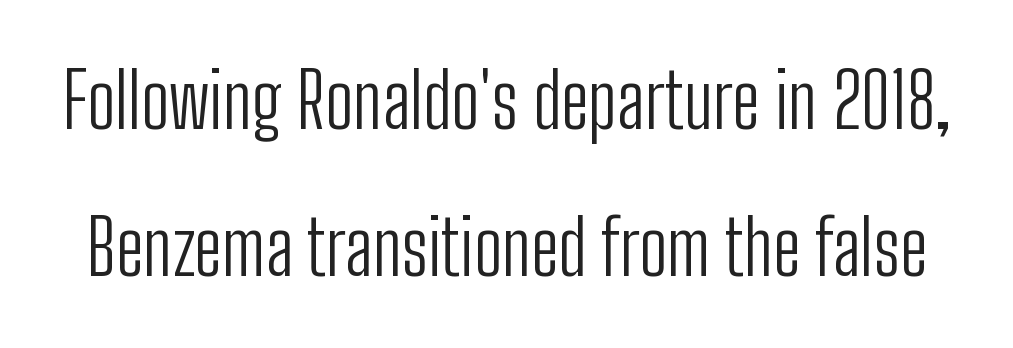
Q: Is the text bold? A: No.
Q: Is the text italic (slanted)? A: No, it is upright.
Q: Is the typeface a serif or a sans-serif typeface? A: Sans-serif.
Q: Is the text underlined? A: No.
Q: Is the spacing between letters normal or unusually wide? A: Normal.
Q: Is the spacing between lines tight, normal or loose? A: Loose.
Q: Width (condensed, normal, or wide)? A: Condensed.
Q: Stroke contrast? A: Low.
Q: x-height? A: Medium.
Q: Monospaced? A: No.
